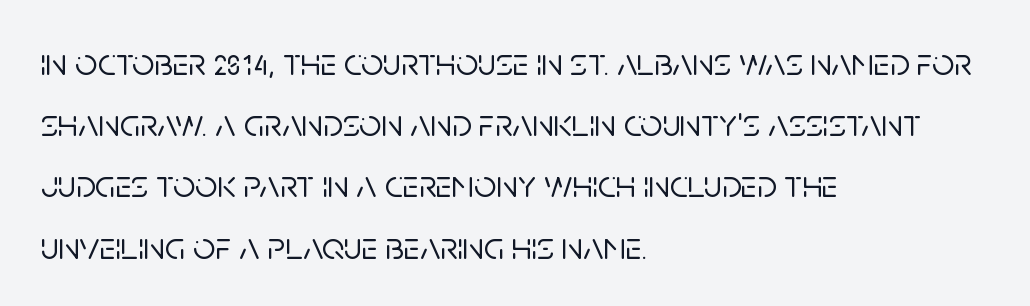
Q: Is the text italic (slanted)? A: No, it is upright.
Q: Is the typeface a serif or a sans-serif typeface? A: Sans-serif.
Q: Is the text underlined? A: No.
Q: How is the paragraph aligned? A: Left-aligned.
Q: Is the spacing between letters normal or unusually wide? A: Normal.
Q: Is the spacing between lines tight, normal or loose? A: Normal.
Q: Width (condensed, normal, or wide)? A: Normal.
Q: Stroke contrast? A: Low.
Q: x-height? A: Large.
Q: Monospaced? A: No.
